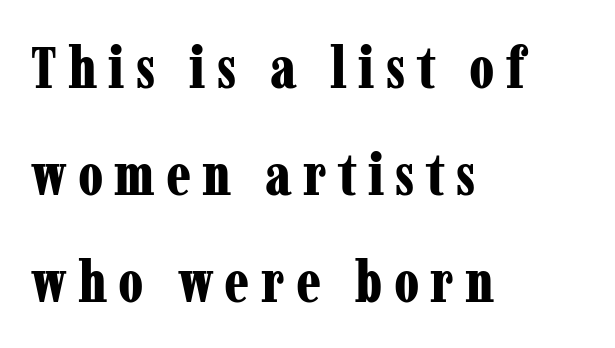
{"serif": "yes", "italic": "no", "bold": "yes", "weight": "bold", "width": "condensed", "stroke_contrast": "low", "x_height": "medium", "monospaced": "no", "underline": "no", "align": "left", "line_spacing_ratio": 1.81, "glyph_px": 59}
